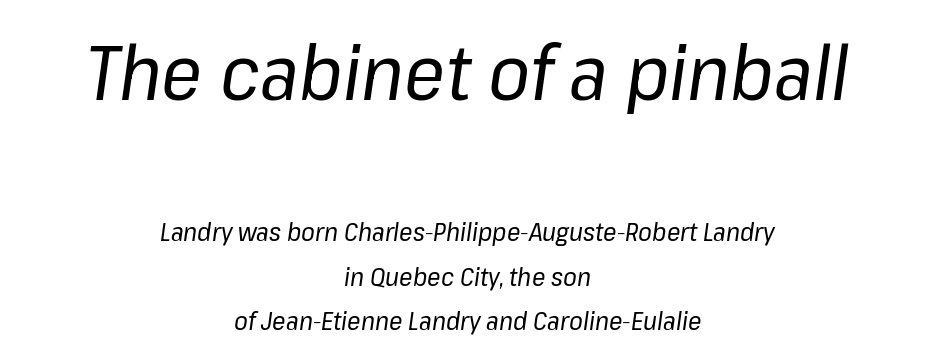
{"italic": "yes", "lean": "right", "slant_degrees": 8, "bold": "no", "weight": "regular", "width": "normal", "stroke_contrast": "low", "x_height": "medium", "monospaced": "no", "underline": "no", "align": "center", "line_spacing_ratio": 1.78, "letter_spacing": "normal", "letter_spacing_em": 0.0, "larger_block": "first", "size_ratio": 3.04, "glyph_px": 76}
